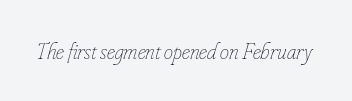
Q: Is the text bold? A: No.
Q: Is the text italic (slanted)? A: Yes, it leans right by about 16 degrees.
Q: Is the text underlined? A: No.
Q: Is the spacing between letters normal or unusually wide? A: Normal.
